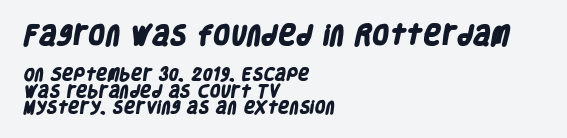
Q: Is the text bold? A: Yes.
Q: Is the text underlined? A: No.
Q: How is the paragraph aligned? A: Left-aligned.
Q: Is the spacing between letters normal or unusually wide? A: Normal.
Q: Which block of text is set in a larger size, the first (top) or the second (bottom)? A: The first (top) one.
